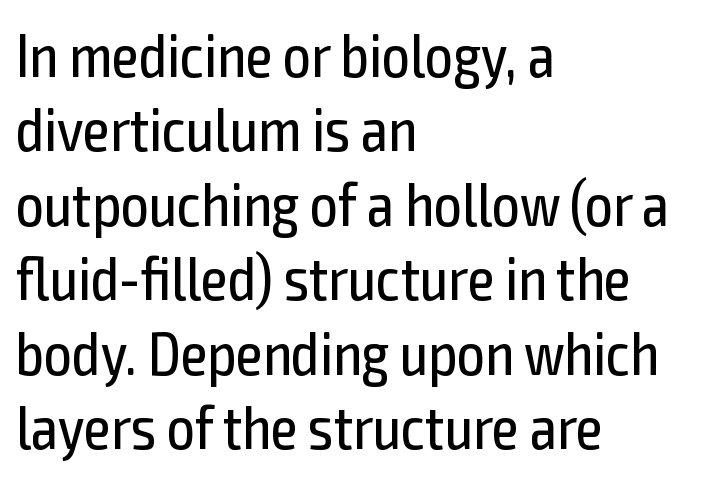
Q: Is the text bold? A: No.
Q: Is the text italic (slanted)? A: No, it is upright.
Q: Is the typeface a serif or a sans-serif typeface? A: Sans-serif.
Q: Is the text underlined? A: No.
Q: How is the paragraph aligned? A: Left-aligned.
Q: Is the spacing between letters normal or unusually wide? A: Normal.
Q: Width (condensed, normal, or wide)? A: Condensed.
Q: x-height? A: Medium.
Q: Monospaced? A: No.
